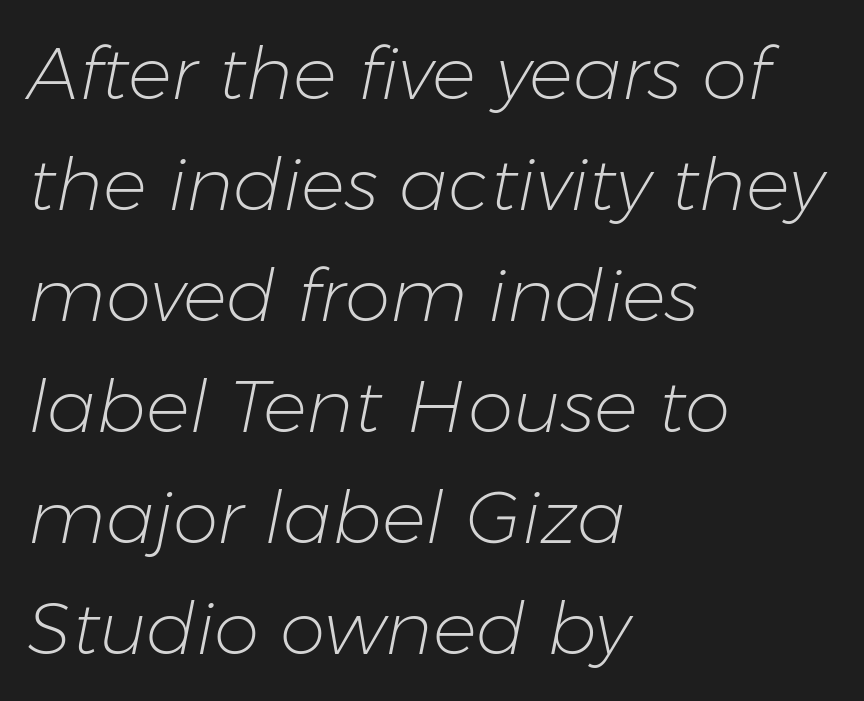
Q: Is the text bold? A: No.
Q: Is the text italic (slanted)? A: Yes, it leans right by about 11 degrees.
Q: Is the text underlined? A: No.
Q: How is the paragraph aligned? A: Left-aligned.
Q: Is the spacing between letters normal or unusually wide? A: Normal.
Q: Is the spacing between lines tight, normal or loose? A: Normal.
Q: Width (condensed, normal, or wide)? A: Normal.
Q: Stroke contrast? A: Low.
Q: x-height? A: Medium.
Q: Monospaced? A: No.
